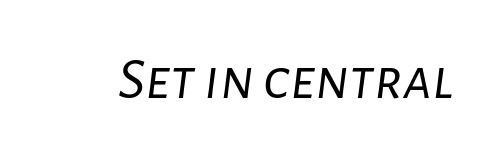
Q: Is the text bold? A: No.
Q: Is the text italic (slanted)? A: Yes, it leans right by about 7 degrees.
Q: Is the text underlined? A: No.
Q: Is the spacing between letters normal or unusually wide? A: Normal.
Q: Width (condensed, normal, or wide)? A: Normal.
Q: Stroke contrast? A: Low.
Q: x-height? A: Medium.
Q: Monospaced? A: No.
